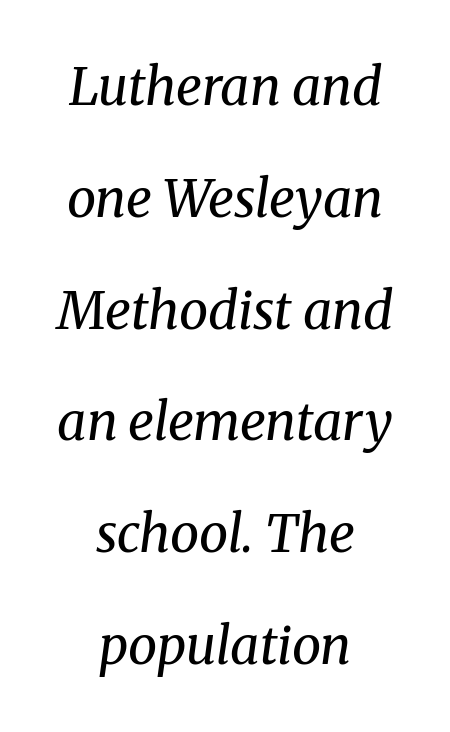
Q: Is the text bold? A: No.
Q: Is the text italic (slanted)? A: Yes, it leans right by about 8 degrees.
Q: Is the typeface a serif or a sans-serif typeface? A: Serif.
Q: Is the text underlined? A: No.
Q: How is the paragraph aligned? A: Centered.
Q: Is the spacing between letters normal or unusually wide? A: Normal.
Q: Is the spacing between lines tight, normal or loose? A: Loose.
Q: Width (condensed, normal, or wide)? A: Normal.
Q: Stroke contrast? A: Medium.
Q: x-height? A: Medium.
Q: Monospaced? A: No.
